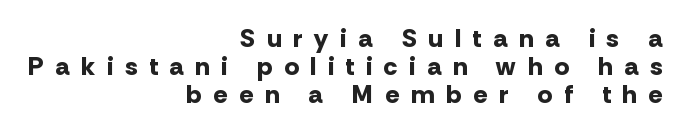
The image shows 26 px bold type, upright; set right-aligned, tight line spacing (1.08x), unusually wide letter spacing (+0.46 em), not underlined.
